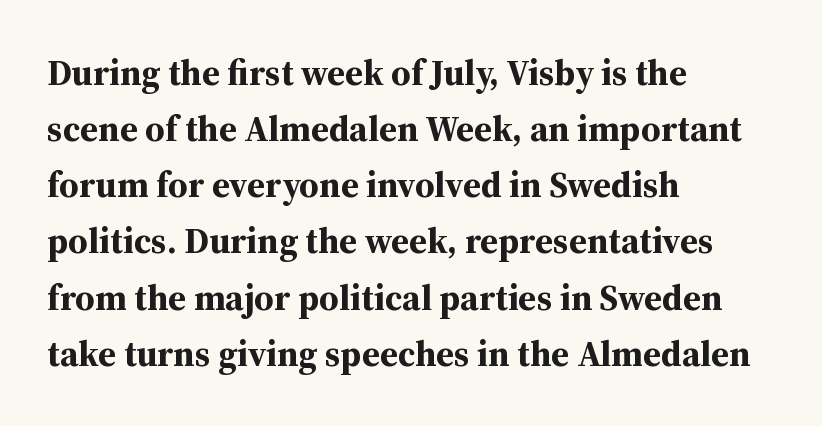
{"serif": "yes", "italic": "no", "bold": "yes", "weight": "bold", "width": "normal", "stroke_contrast": "medium", "x_height": "medium", "monospaced": "no", "underline": "no", "align": "left", "line_spacing": "normal", "line_spacing_ratio": 1.56, "letter_spacing": "normal", "letter_spacing_em": 0.0, "glyph_px": 36}
